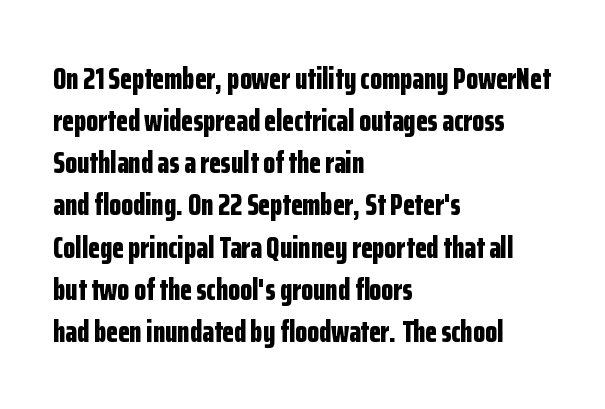
{"serif": "no", "italic": "no", "bold": "yes", "weight": "bold", "width": "condensed", "stroke_contrast": "low", "x_height": "medium", "monospaced": "no", "underline": "no", "align": "left", "line_spacing": "normal", "line_spacing_ratio": 1.36, "letter_spacing": "normal", "letter_spacing_em": 0.0, "glyph_px": 31}
